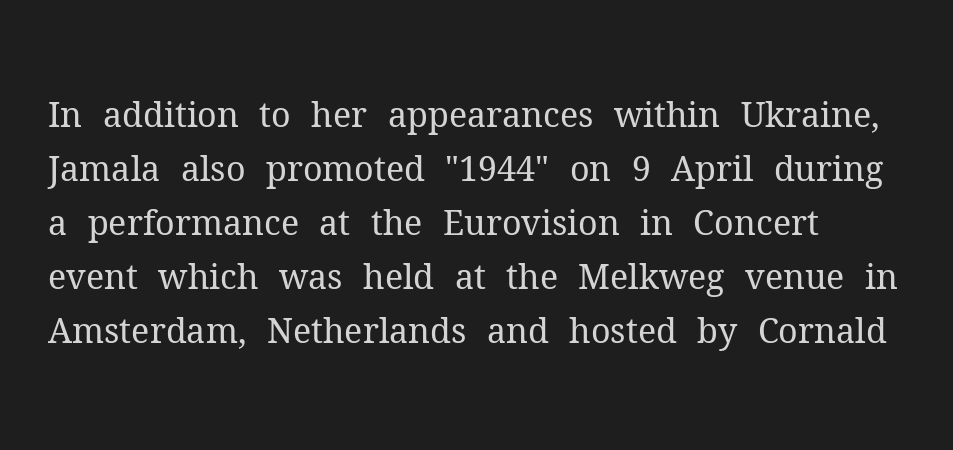
Q: Is the text bold? A: No.
Q: Is the text italic (slanted)? A: No, it is upright.
Q: Is the typeface a serif or a sans-serif typeface? A: Serif.
Q: Is the text underlined? A: No.
Q: How is the paragraph aligned? A: Left-aligned.
Q: Is the spacing between letters normal or unusually wide? A: Normal.
Q: Is the spacing between lines tight, normal or loose? A: Normal.
Q: Width (condensed, normal, or wide)? A: Normal.
Q: Stroke contrast? A: Medium.
Q: x-height? A: Medium.
Q: Monospaced? A: No.
